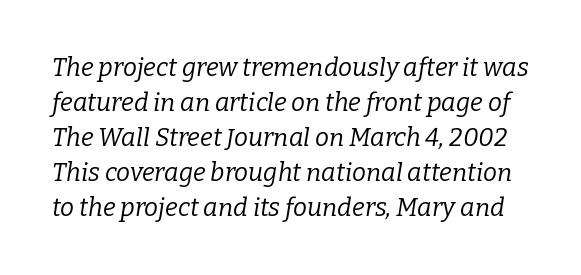
{"italic": "yes", "lean": "right", "slant_degrees": 9, "bold": "no", "underline": "no", "line_spacing": "normal", "line_spacing_ratio": 1.4, "letter_spacing": "normal", "letter_spacing_em": 0.0, "glyph_px": 25}
